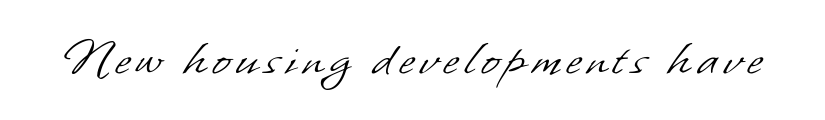
Glance below the letters and you will spot only blank space. This is not heavy type; no bold has been used. The passage shown is typed in a proportional face where columns would drift. Serif or sans? Sans — the stroke terminals are bare.
